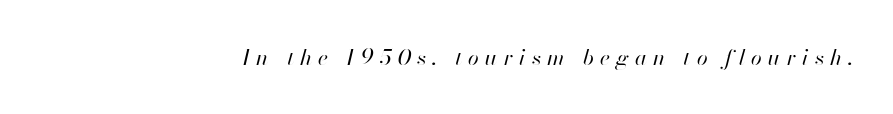
Q: Is the text bold? A: No.
Q: Is the text italic (slanted)? A: Yes, it leans right by about 13 degrees.
Q: Is the text underlined? A: No.
Q: Is the spacing between letters normal or unusually wide? A: Unusually wide.
